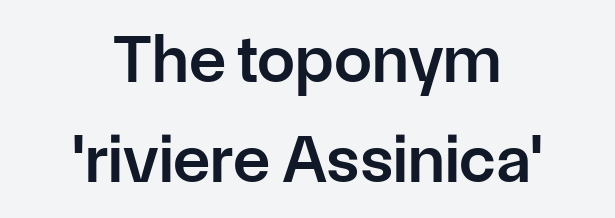
The image shows 68 px semibold sans-serif type, upright; set centered, normal line spacing (1.47x), normal letter spacing, not underlined; low stroke contrast and a medium x-height.
